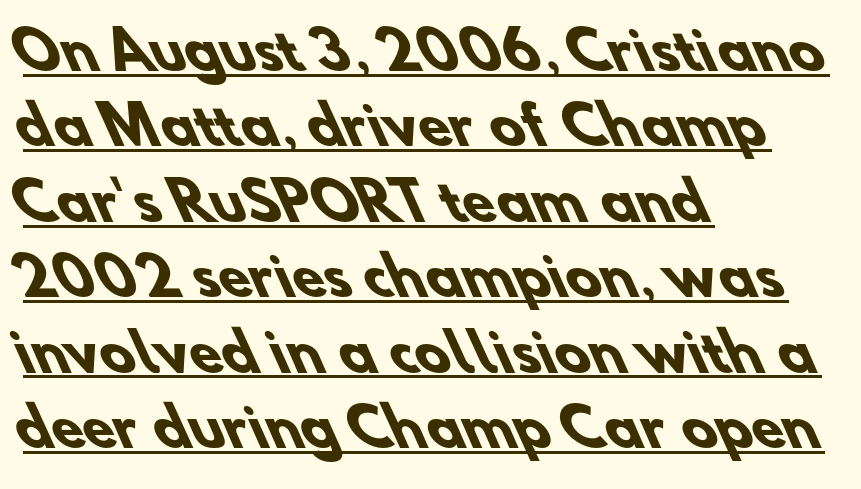
Q: Is the text bold? A: Yes.
Q: Is the typeface a serif or a sans-serif typeface? A: Sans-serif.
Q: Is the text underlined? A: Yes.
Q: How is the paragraph aligned? A: Left-aligned.
Q: Is the spacing between letters normal or unusually wide? A: Normal.
Q: Is the spacing between lines tight, normal or loose? A: Normal.
Q: Width (condensed, normal, or wide)? A: Normal.
Q: Stroke contrast? A: Low.
Q: x-height? A: Small.
Q: Monospaced? A: No.
